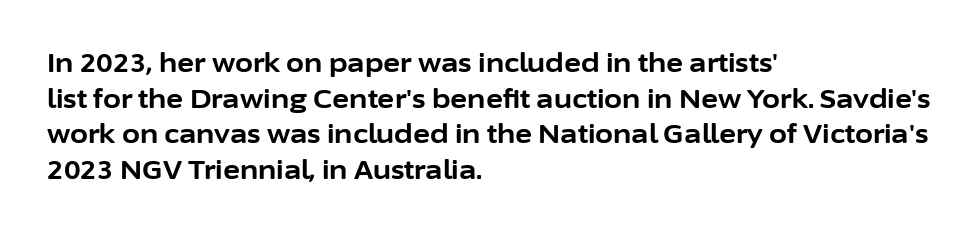
Descenders are the only things crossing below the line. Weight: bold. The tracking reads as untouched default to a designer's eye. A typesetter would mark this as roman, not italic.
